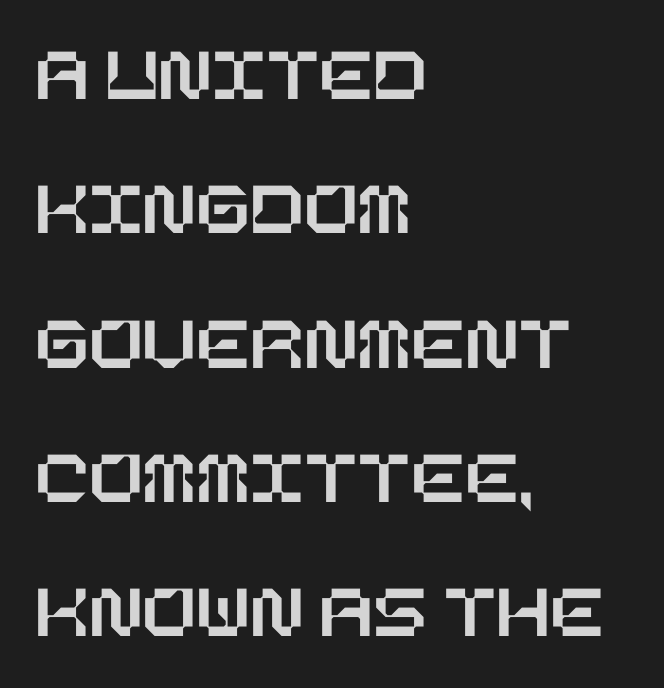
Q: Is the text italic (slanted)? A: No, it is upright.
Q: Is the text underlined? A: No.
Q: How is the paragraph aligned? A: Left-aligned.
Q: Is the spacing between letters normal or unusually wide? A: Normal.
Q: Is the spacing between lines tight, normal or loose? A: Normal.
Q: Width (condensed, normal, or wide)? A: Normal.
Q: Stroke contrast? A: Low.
Q: x-height? A: Large.
